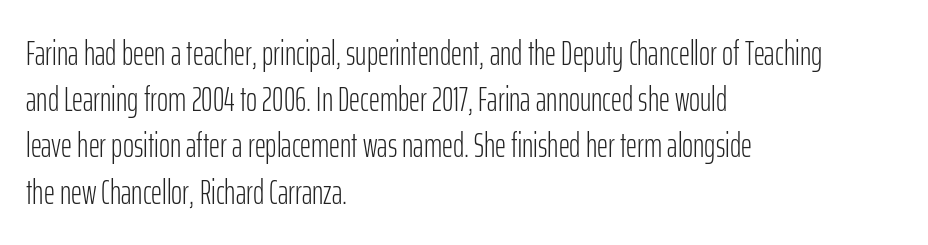
{"serif": "no", "italic": "no", "bold": "no", "weight": "light", "width": "condensed", "stroke_contrast": "low", "x_height": "medium", "monospaced": "no", "underline": "no", "align": "left", "line_spacing": "normal", "line_spacing_ratio": 1.36, "letter_spacing": "normal", "letter_spacing_em": 0.0, "glyph_px": 34}
